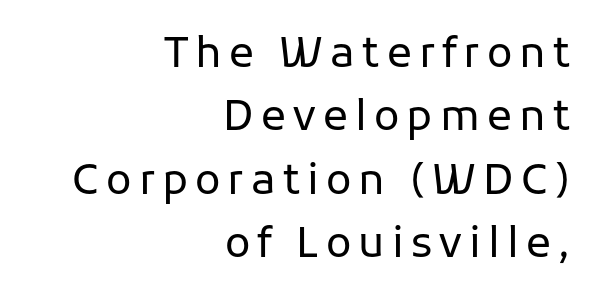
{"serif": "no", "italic": "no", "bold": "no", "weight": "regular", "width": "normal", "stroke_contrast": "low", "x_height": "medium", "monospaced": "no", "underline": "no", "align": "right", "line_spacing": "normal", "line_spacing_ratio": 1.51, "glyph_px": 42}
